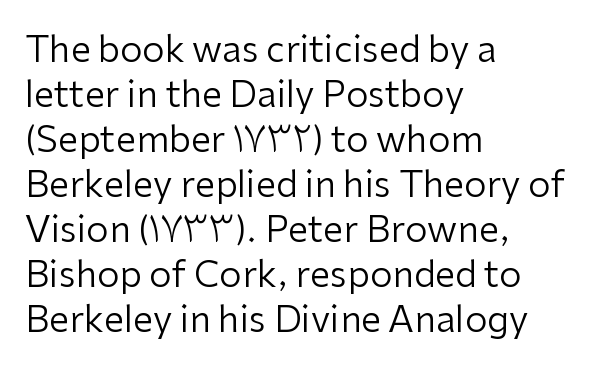
{"serif": "no", "italic": "no", "bold": "no", "weight": "regular", "width": "normal", "stroke_contrast": "low", "x_height": "medium", "monospaced": "no", "underline": "no", "align": "left", "line_spacing": "normal", "line_spacing_ratio": 1.25, "letter_spacing": "normal", "letter_spacing_em": 0.0, "glyph_px": 36}
